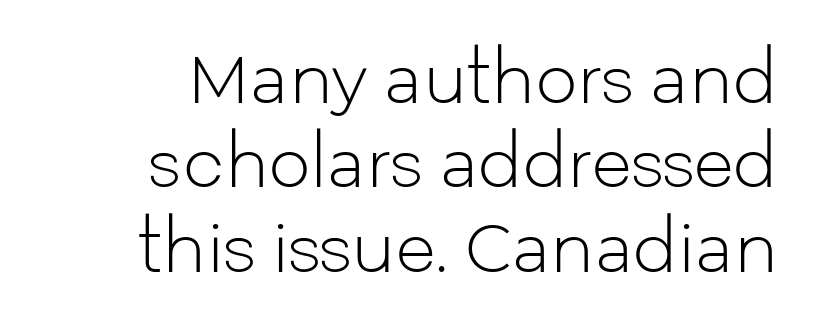
Bold? No — there's no thickening of the strokes. A typesetter would label this face a sans. Anything drawn beneath the words? Only blank space. Proportional: the letters do not fall into vertical columns. The lettering stays uniformly vertical, giving the passage a roman look. The block of text has a typical density, with ordinary space between rows.
